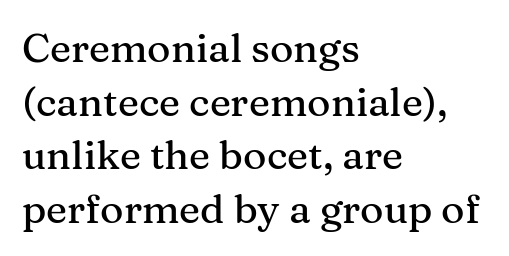
The image shows 40 px serif type, upright; set left-aligned, normal line spacing (1.34x), normal letter spacing, not underlined; medium stroke contrast and a medium x-height.
